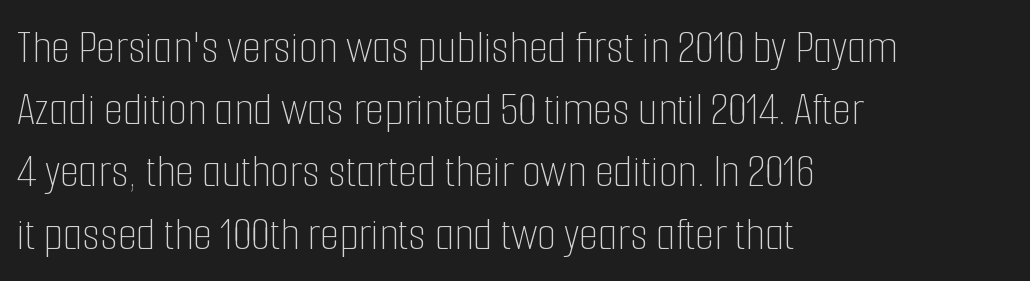
{"italic": "no", "bold": "no", "weight": "thin", "width": "condensed", "stroke_contrast": "low", "x_height": "medium", "monospaced": "no", "underline": "no", "align": "left", "line_spacing": "normal", "line_spacing_ratio": 1.27, "letter_spacing": "normal", "letter_spacing_em": 0.0, "glyph_px": 49}
